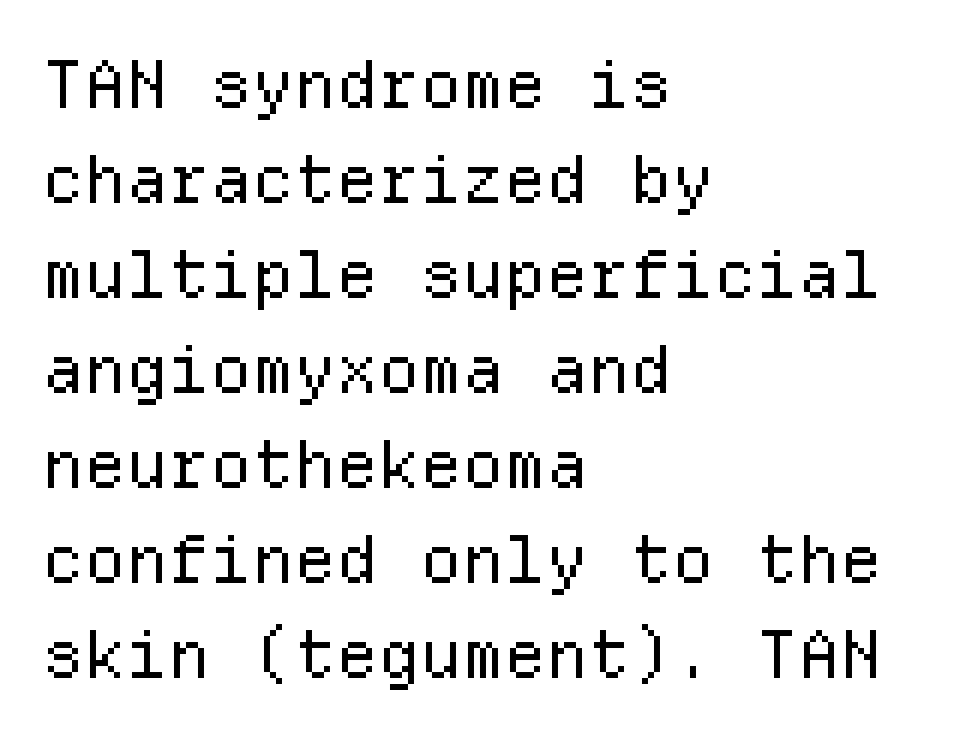
The image shows 66 px regular-weight sans-serif type, upright, monospaced; set left-aligned, normal line spacing (1.44x), normal letter spacing, not underlined; low stroke contrast and a medium x-height.
